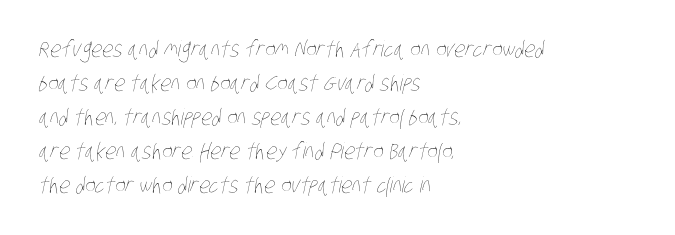
The image shows 22 px text type; set left-aligned, normal line spacing (1.54x), normal letter spacing, not underlined.
